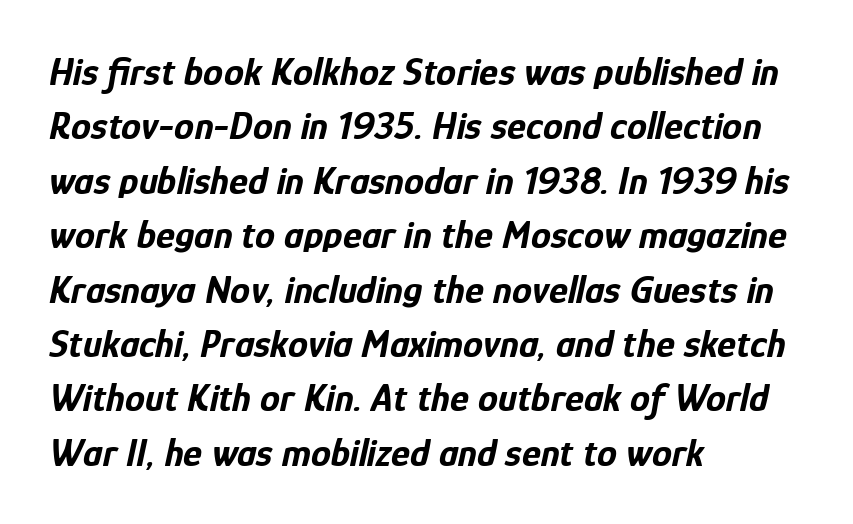
{"italic": "yes", "lean": "right", "slant_degrees": 12, "bold": "yes", "weight": "bold", "width": "condensed", "stroke_contrast": "low", "x_height": "medium", "monospaced": "no", "underline": "no", "align": "left", "line_spacing": "normal", "line_spacing_ratio": 1.36, "letter_spacing": "normal", "letter_spacing_em": 0.0, "glyph_px": 40}
